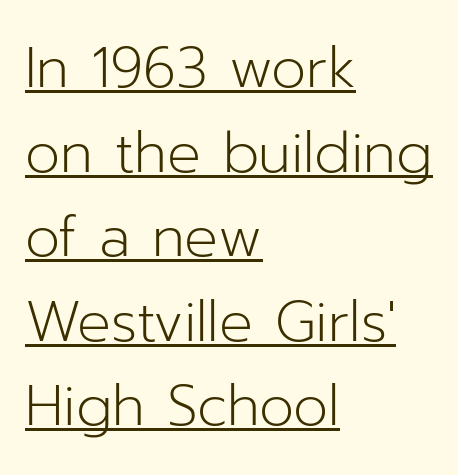
{"serif": "no", "italic": "no", "bold": "no", "weight": "light", "width": "normal", "stroke_contrast": "low", "x_height": "medium", "monospaced": "no", "underline": "yes", "align": "left", "line_spacing": "normal", "line_spacing_ratio": 1.51, "letter_spacing": "normal", "letter_spacing_em": 0.0, "glyph_px": 56}
